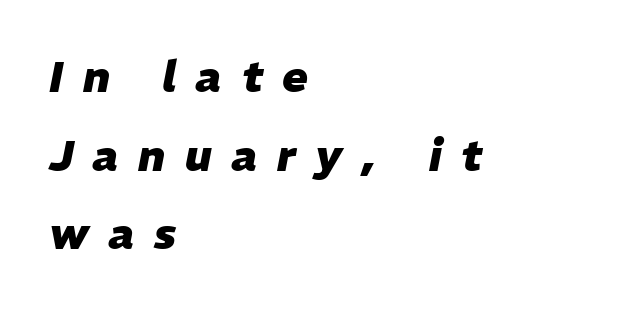
Q: Is the text bold? A: Yes.
Q: Is the text italic (slanted)? A: Yes, it leans right by about 11 degrees.
Q: Is the text underlined? A: No.
Q: How is the paragraph aligned? A: Left-aligned.
Q: Is the spacing between letters normal or unusually wide? A: Unusually wide.
Q: Width (condensed, normal, or wide)? A: Normal.
Q: Stroke contrast? A: Low.
Q: x-height? A: Medium.
Q: Monospaced? A: No.
